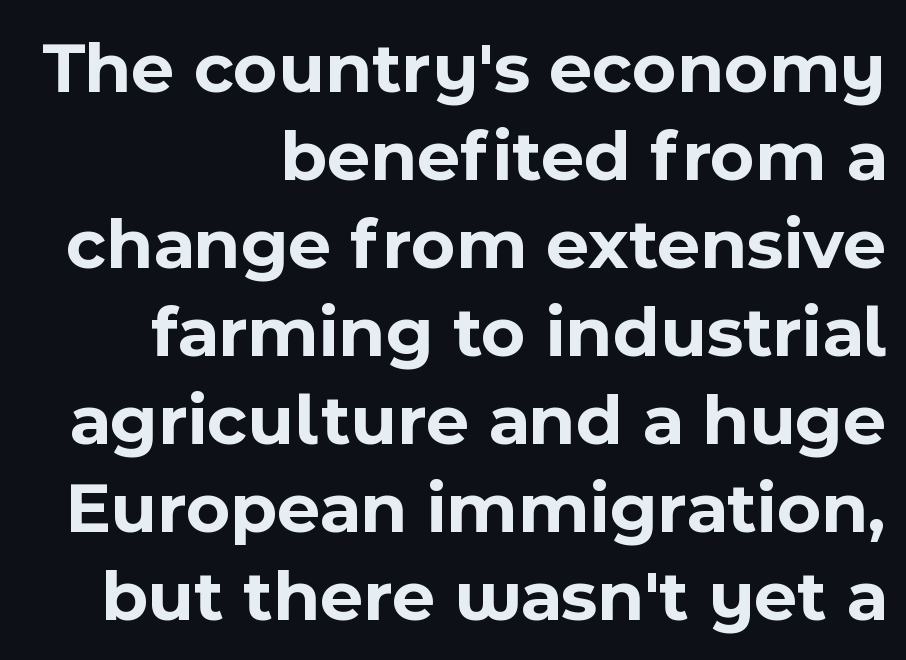
Q: Is the text bold? A: Yes.
Q: Is the text italic (slanted)? A: No, it is upright.
Q: Is the typeface a serif or a sans-serif typeface? A: Sans-serif.
Q: Is the text underlined? A: No.
Q: How is the paragraph aligned? A: Right-aligned.
Q: Is the spacing between letters normal or unusually wide? A: Normal.
Q: Width (condensed, normal, or wide)? A: Normal.
Q: x-height? A: Medium.
Q: Monospaced? A: No.
